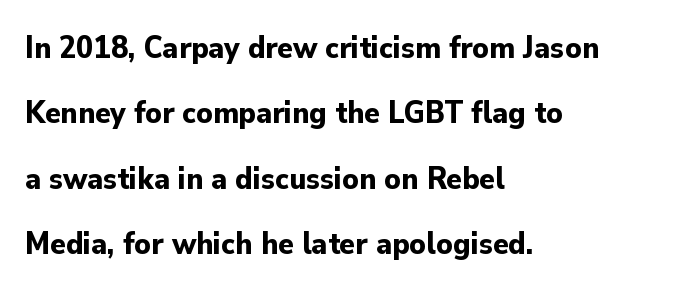
The image shows 32 px bold sans-serif type, upright; set left-aligned, loose line spacing (2.04x), normal letter spacing, not underlined; low stroke contrast and a small x-height.
